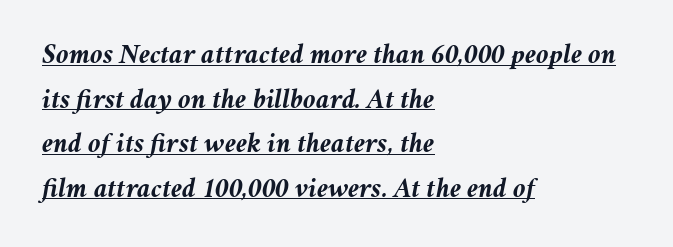
Q: Is the text bold? A: Yes.
Q: Is the text italic (slanted)? A: Yes, it leans right by about 11 degrees.
Q: Is the text underlined? A: Yes.
Q: How is the paragraph aligned? A: Left-aligned.
Q: Is the spacing between letters normal or unusually wide? A: Normal.
Q: Is the spacing between lines tight, normal or loose? A: Normal.
Q: Width (condensed, normal, or wide)? A: Normal.
Q: Stroke contrast? A: Medium.
Q: x-height? A: Medium.
Q: Monospaced? A: No.
